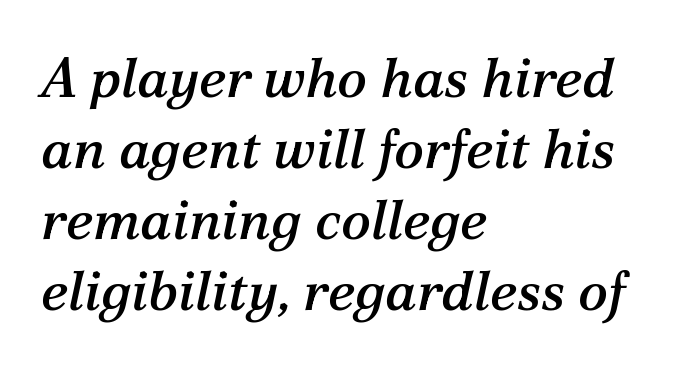
The image shows 56 px serif type, italic (leaning right); set left-aligned, normal line spacing (1.27x), normal letter spacing, not underlined; medium stroke contrast and a medium x-height.
